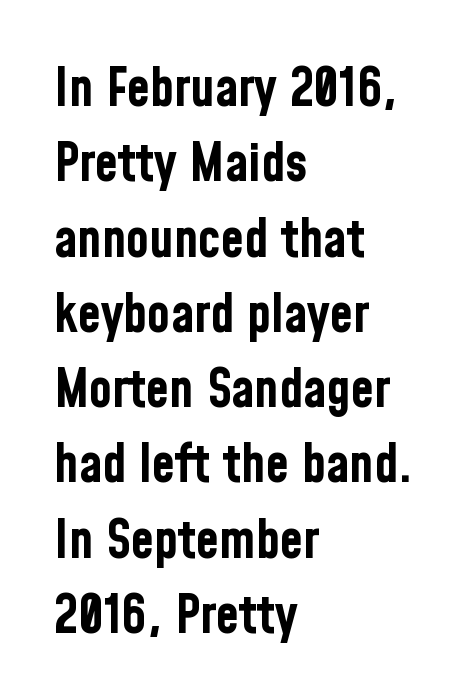
{"serif": "no", "italic": "no", "bold": "yes", "weight": "bold", "width": "condensed", "stroke_contrast": "low", "x_height": "medium", "monospaced": "no", "underline": "no", "align": "left", "line_spacing": "normal", "line_spacing_ratio": 1.42, "letter_spacing": "normal", "letter_spacing_em": 0.0, "glyph_px": 53}
